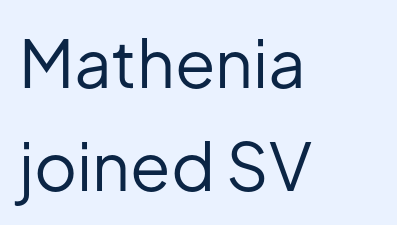
The image shows 66 px regular-weight sans-serif type, upright; set left-aligned, normal line spacing (1.56x), normal letter spacing, not underlined; low stroke contrast and a medium x-height.
